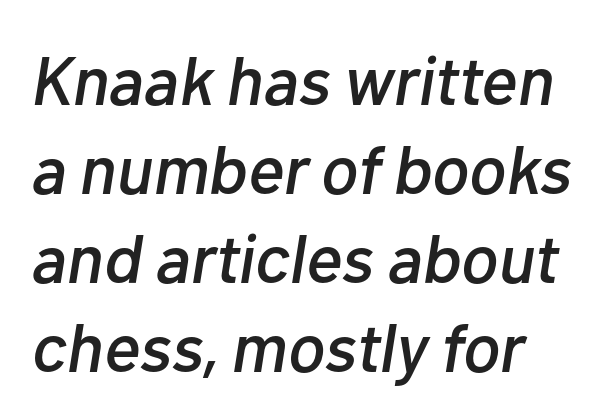
Q: Is the text italic (slanted)? A: Yes, it leans right by about 10 degrees.
Q: Is the text underlined? A: No.
Q: How is the paragraph aligned? A: Left-aligned.
Q: Is the spacing between letters normal or unusually wide? A: Normal.
Q: Is the spacing between lines tight, normal or loose? A: Normal.
Q: Width (condensed, normal, or wide)? A: Normal.
Q: Stroke contrast? A: Low.
Q: x-height? A: Medium.
Q: Monospaced? A: No.
